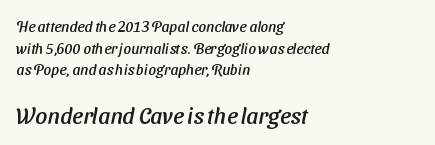
The image shows 23 px text type; set left-aligned, normal line spacing (1.45x), normal letter spacing, not underlined; the second (bottom) block is 1.53x larger.
